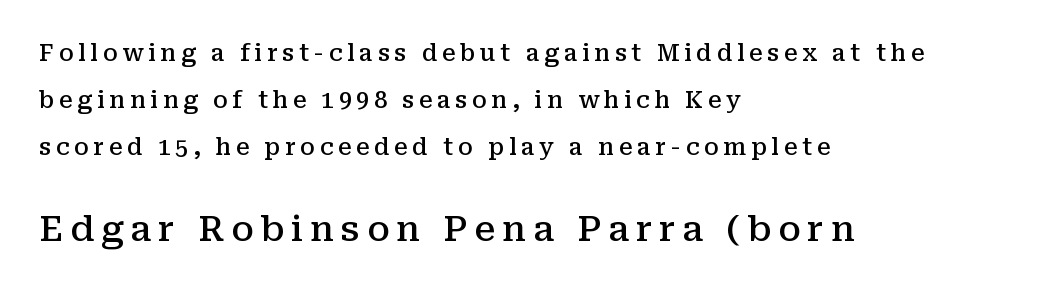
The image shows 35 px semibold serif type, upright; set left-aligned, loose line spacing (2.04x), unusually wide letter spacing (+0.2 em), not underlined; the second (bottom) block is 1.52x larger; medium stroke contrast and a medium x-height.
